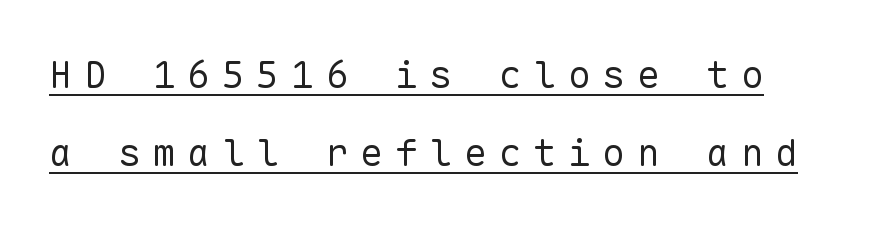
The image shows 38 px regular-weight sans-serif type, upright, monospaced; set loose line spacing (2.05x), unusually wide letter spacing (+0.31 em), underlined; low stroke contrast and a medium x-height.
